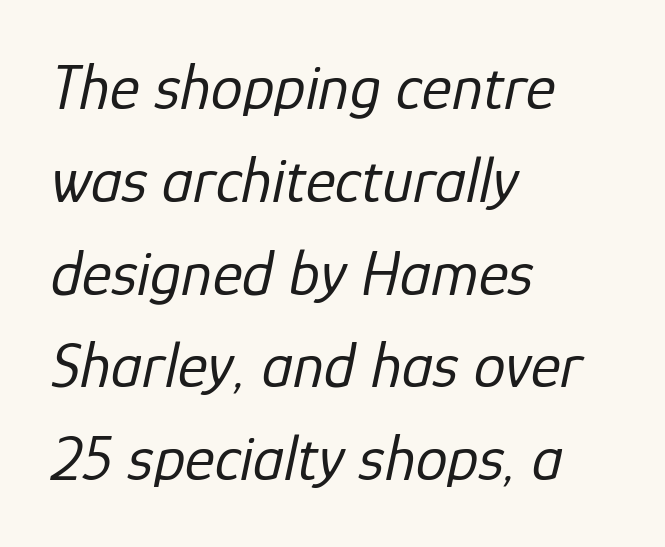
Q: Is the text bold? A: No.
Q: Is the text italic (slanted)? A: Yes, it leans right by about 12 degrees.
Q: Is the text underlined? A: No.
Q: How is the paragraph aligned? A: Left-aligned.
Q: Is the spacing between letters normal or unusually wide? A: Normal.
Q: Is the spacing between lines tight, normal or loose? A: Normal.
Q: Width (condensed, normal, or wide)? A: Normal.
Q: Stroke contrast? A: Low.
Q: x-height? A: Medium.
Q: Monospaced? A: No.
